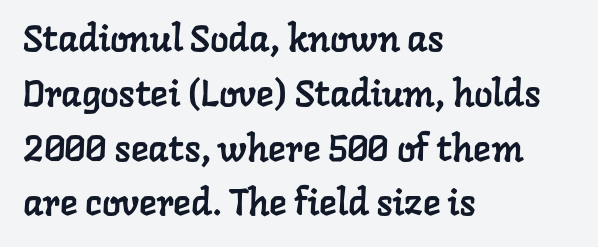
The image shows 37 px serif type; set left-aligned, normal line spacing (1.48x), normal letter spacing, not underlined; low stroke contrast and a medium x-height.
